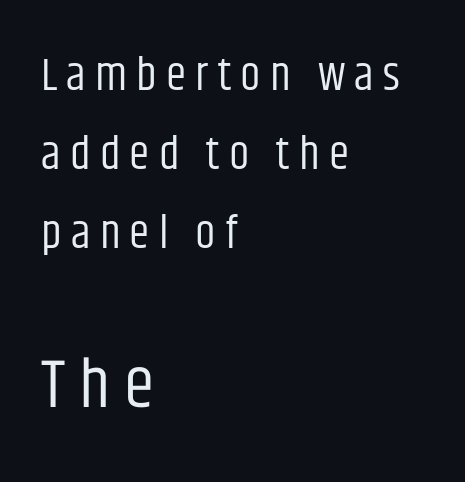
{"serif": "no", "italic": "no", "bold": "no", "weight": "regular", "width": "condensed", "stroke_contrast": "low", "x_height": "large", "monospaced": "no", "underline": "no", "align": "left", "line_spacing_ratio": 1.72, "letter_spacing": "wide", "letter_spacing_em": 0.2, "larger_block": "second", "size_ratio": 1.5, "glyph_px": 69}
